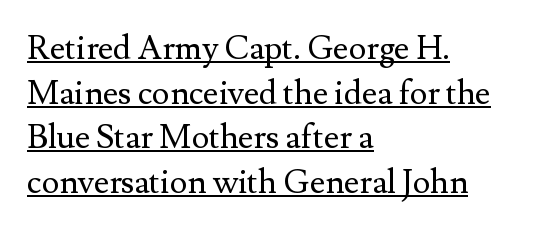
The rendering uses natural spacing where letterforms have individual widths. No extra tracking has been applied to these lines. Does the lettering tilt? It doesn't — this is upright. The words here are underlined. The designer left line spacing at the default. Letters have the restrained weight of plain body copy at most.
